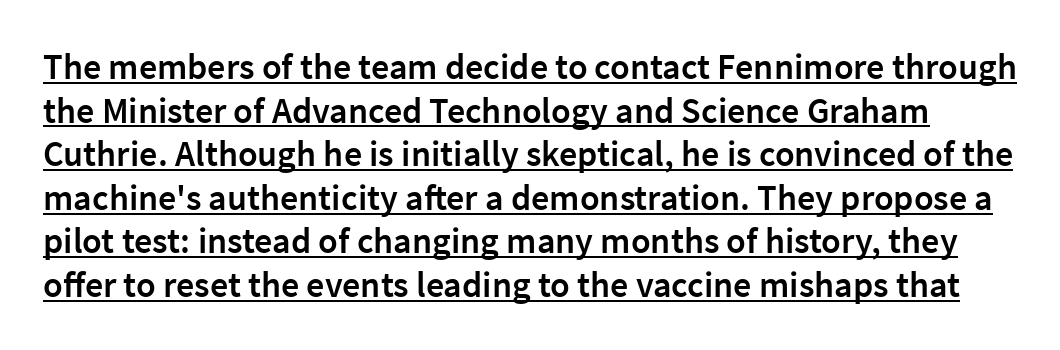
The image shows 36 px semibold sans-serif type, upright; set line spacing 1.21x, normal letter spacing, underlined; low stroke contrast and a medium x-height.
